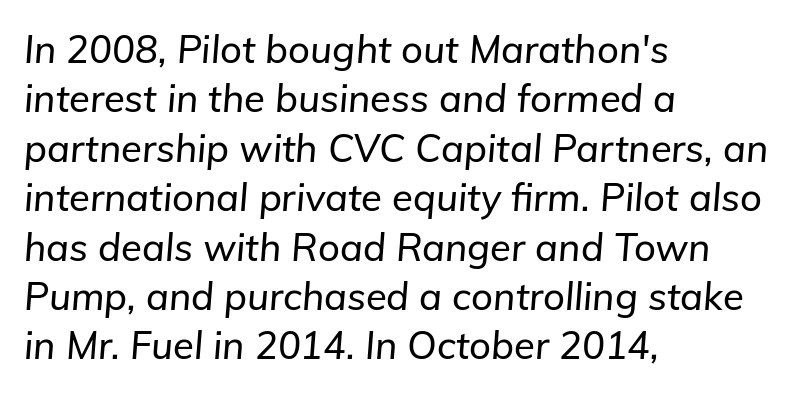
Q: Is the text italic (slanted)? A: Yes, it leans right by about 5 degrees.
Q: Is the text underlined? A: No.
Q: How is the paragraph aligned? A: Left-aligned.
Q: Is the spacing between letters normal or unusually wide? A: Normal.
Q: Is the spacing between lines tight, normal or loose? A: Normal.
Q: Width (condensed, normal, or wide)? A: Normal.
Q: Stroke contrast? A: Low.
Q: x-height? A: Medium.
Q: Monospaced? A: No.
